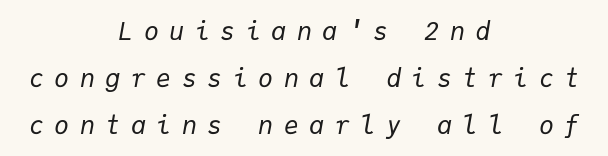
The image shows 25 px text type, italic (leaning right); set centered, line spacing 1.88x, unusually wide letter spacing (+0.42 em), not underlined.
